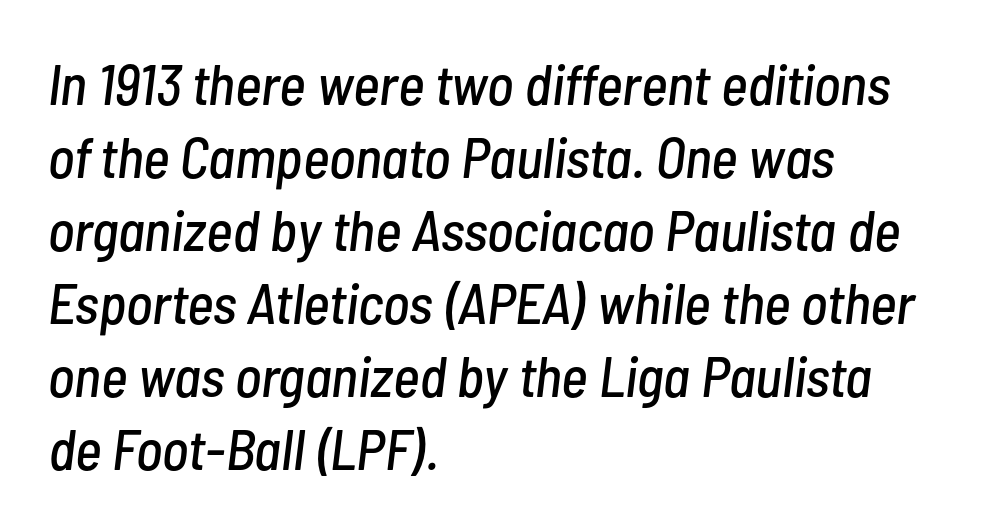
Rendered with sloped, italic letterforms. Character widths vary here, with narrow letters taking less room than wide ones. Here the glyphs are tracked normally, forming tight word shapes. The ragged edge is on the right, which tells us the setting is flush left. In terms of leading, this rendering sits right in the middle. The baseline area is clear.
